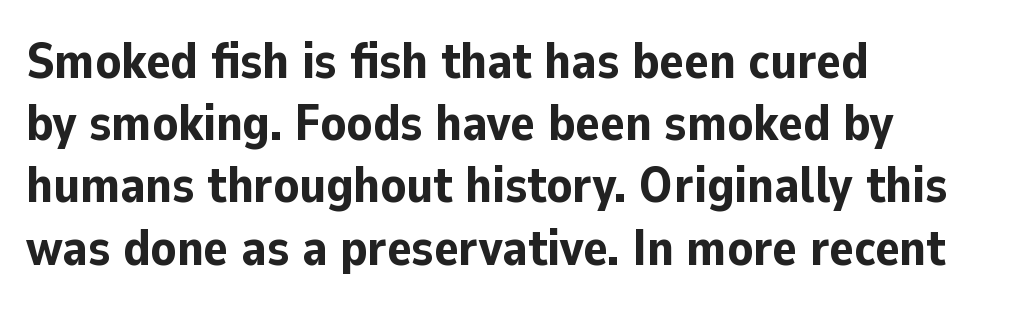
Q: Is the text bold? A: Yes.
Q: Is the text italic (slanted)? A: No, it is upright.
Q: Is the typeface a serif or a sans-serif typeface? A: Sans-serif.
Q: Is the text underlined? A: No.
Q: How is the paragraph aligned? A: Left-aligned.
Q: Is the spacing between letters normal or unusually wide? A: Normal.
Q: Width (condensed, normal, or wide)? A: Normal.
Q: Stroke contrast? A: Low.
Q: x-height? A: Medium.
Q: Monospaced? A: No.
